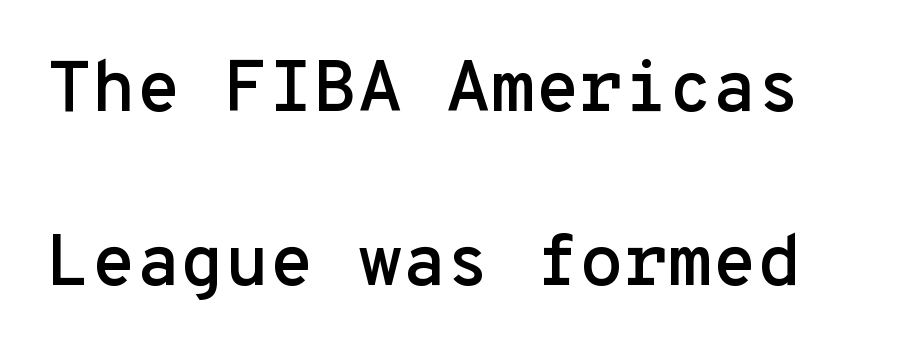
Q: Is the text italic (slanted)? A: No, it is upright.
Q: Is the typeface a serif or a sans-serif typeface? A: Sans-serif.
Q: Is the text underlined? A: No.
Q: Is the spacing between letters normal or unusually wide? A: Normal.
Q: Is the spacing between lines tight, normal or loose? A: Loose.
Q: Width (condensed, normal, or wide)? A: Normal.
Q: Stroke contrast? A: Low.
Q: x-height? A: Medium.
Q: Monospaced? A: Yes.
